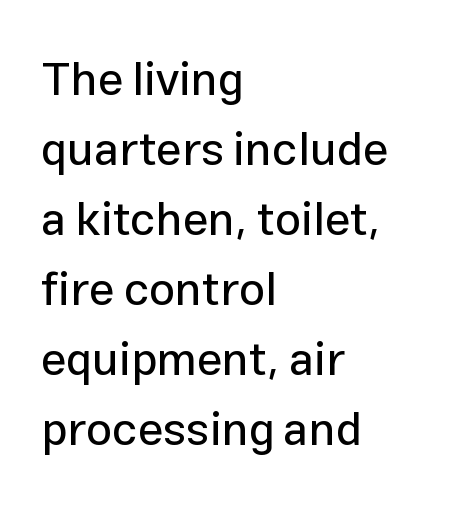
Students, observe: this is what conventionally led text looks like. Proportional: the letters do not fall into vertical columns. Plain, unruled lines of type. A classic flush-left, rag-right setting is used for this passage. The face used here is a sans, in the tradition of grotesques and geometrics.
